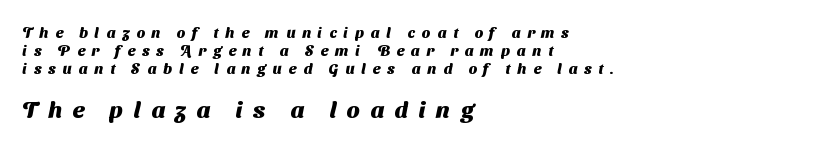
The image shows 23 px bold type; set left-aligned, line spacing 1.2x, unusually wide letter spacing (+0.46 em), not underlined; the second (bottom) block is 1.53x larger.
